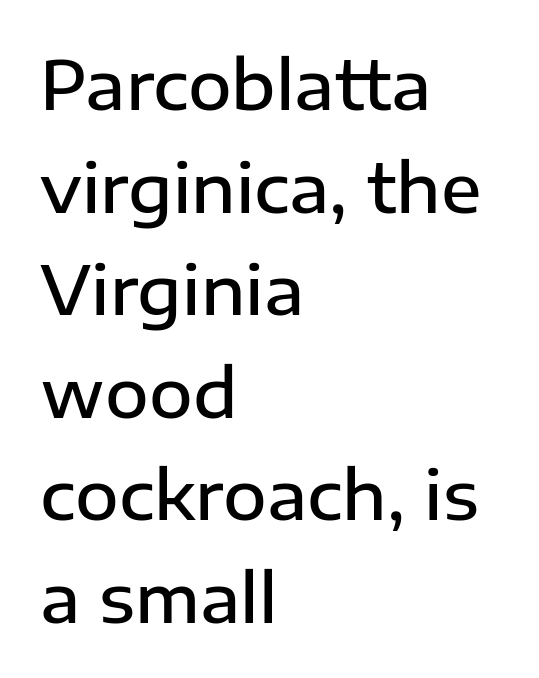
Q: Is the text bold? A: Semi-bold.
Q: Is the text italic (slanted)? A: No, it is upright.
Q: Is the typeface a serif or a sans-serif typeface? A: Sans-serif.
Q: Is the text underlined? A: No.
Q: How is the paragraph aligned? A: Left-aligned.
Q: Is the spacing between letters normal or unusually wide? A: Normal.
Q: Is the spacing between lines tight, normal or loose? A: Normal.
Q: Width (condensed, normal, or wide)? A: Normal.
Q: Stroke contrast? A: Low.
Q: x-height? A: Medium.
Q: Monospaced? A: No.
